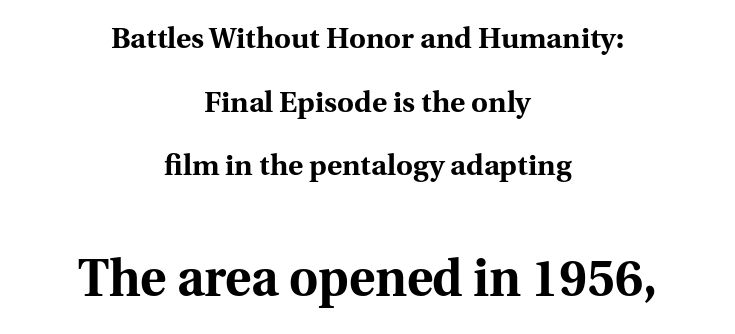
The image shows 50 px bold serif type, upright; set centered, loose line spacing (2.19x), normal letter spacing, not underlined; the second (bottom) block is 1.72x larger; medium stroke contrast and a medium x-height.
